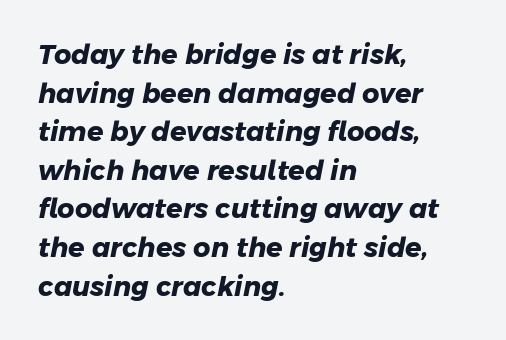
Evenly set lines give the paragraph a standard silhouette. Notice how thick the strokes are: this is what a full bold looks like. Where is the straight margin? On the left. The horizontal fit of the characters is conventional and even.
